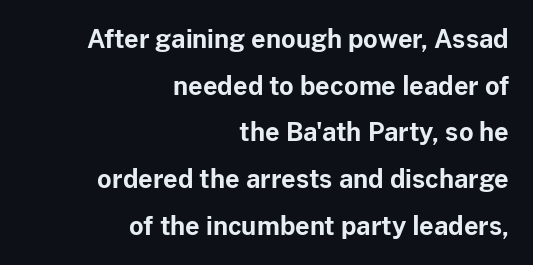
Look at the stroke-to-counter ratio: heavy, a bold. Visually the block forms a straight wall on the right and a jagged coastline on the left. Every character sits straight up, as roman type does. The line texture is even and compact thanks to regular tracking. Words float on clear page, feet unadorned.
